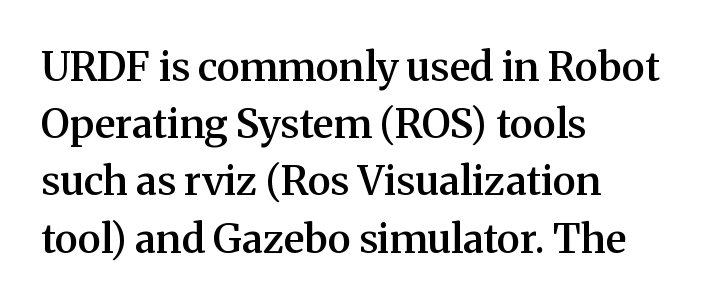
Q: Is the text bold? A: Semi-bold.
Q: Is the text italic (slanted)? A: No, it is upright.
Q: Is the typeface a serif or a sans-serif typeface? A: Serif.
Q: Is the text underlined? A: No.
Q: How is the paragraph aligned? A: Left-aligned.
Q: Is the spacing between letters normal or unusually wide? A: Normal.
Q: Is the spacing between lines tight, normal or loose? A: Normal.
Q: Width (condensed, normal, or wide)? A: Normal.
Q: Stroke contrast? A: Medium.
Q: x-height? A: Medium.
Q: Monospaced? A: No.
